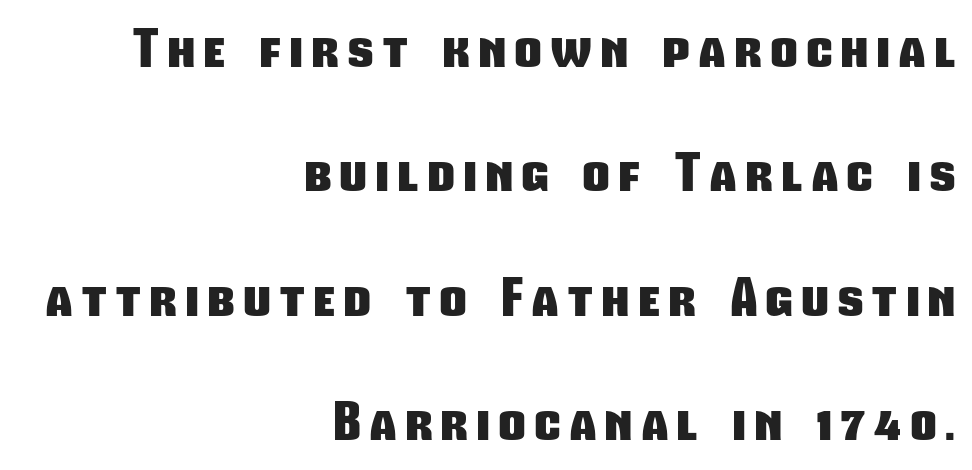
The lines in this sample share a right terminus and differ only in where they begin. This rendering employs a face without finishing strokes, i.e., a sans-serif. The face used here is proportionally spaced, like ordinary book or web type. Honestly, the rows look like they've been pulled way apart. Typesetter's note: full bold, strokes at maximum text heaviness. Unmarked baselines from the first word to the last.
